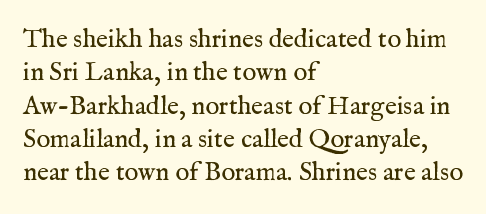
The image shows 26 px text type, upright; set left-aligned, normal line spacing (1.28x), normal letter spacing, not underlined.
